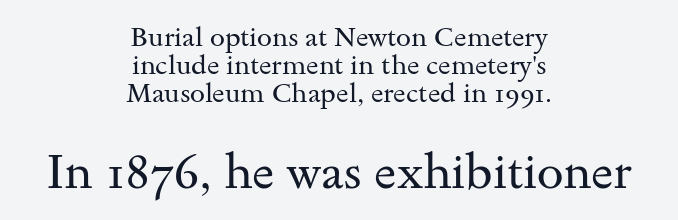
The image shows 48 px regular-weight, wide serif type, upright; set centered, tight line spacing (1.03x), normal letter spacing, not underlined; the second (bottom) block is 1.78x larger; medium stroke contrast and a small x-height.
